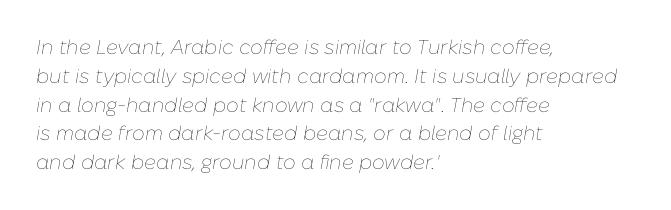
The image shows 20 px text type, italic (leaning right); set left-aligned, normal line spacing (1.44x), normal letter spacing, not underlined.
